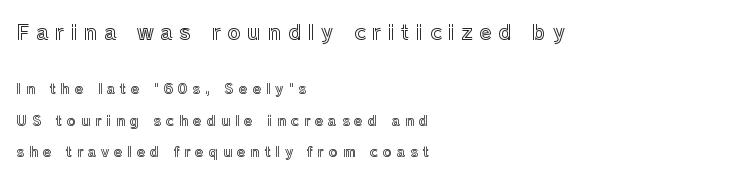
The image shows 20 px text type, upright; set left-aligned, loose line spacing (2.26x), unusually wide letter spacing (+0.34 em), not underlined; the first (top) block is 1.43x larger.
